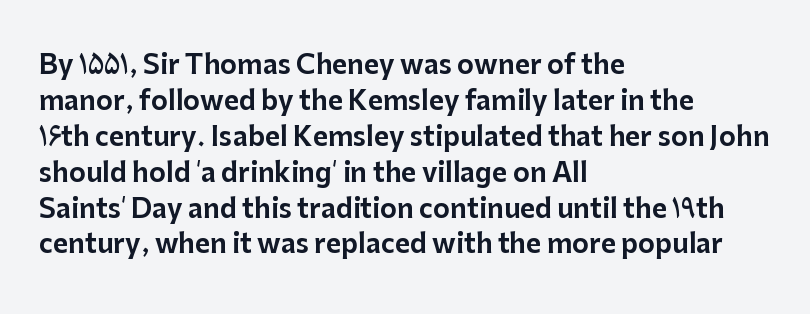
Q: Is the text italic (slanted)? A: No, it is upright.
Q: Is the text underlined? A: No.
Q: How is the paragraph aligned? A: Left-aligned.
Q: Is the spacing between letters normal or unusually wide? A: Normal.
Q: Is the spacing between lines tight, normal or loose? A: Normal.
